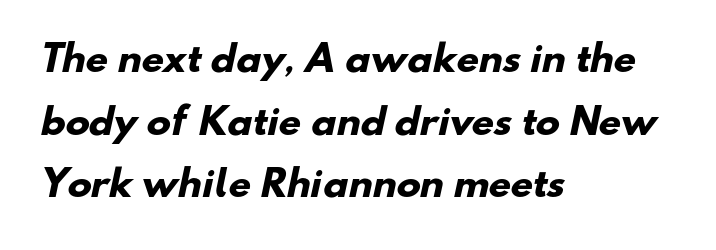
The passage shown is emphatically bold. These lines stack with their left ends in a neat column. The tracking reads as untouched default to a designer's eye. Plain, unruled lines of type.
